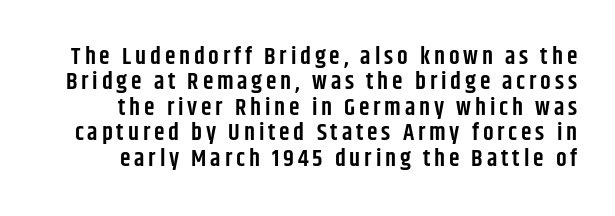
The image shows 24 px text type, upright; set tight line spacing (1.06x), not underlined.
